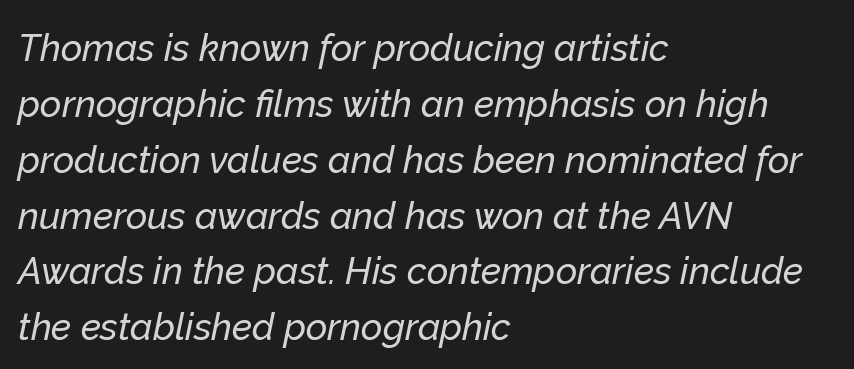
Q: Is the text italic (slanted)? A: Yes, it leans right by about 12 degrees.
Q: Is the text underlined? A: No.
Q: How is the paragraph aligned? A: Left-aligned.
Q: Is the spacing between letters normal or unusually wide? A: Normal.
Q: Is the spacing between lines tight, normal or loose? A: Normal.
Q: Width (condensed, normal, or wide)? A: Normal.
Q: Stroke contrast? A: Low.
Q: x-height? A: Medium.
Q: Monospaced? A: No.
